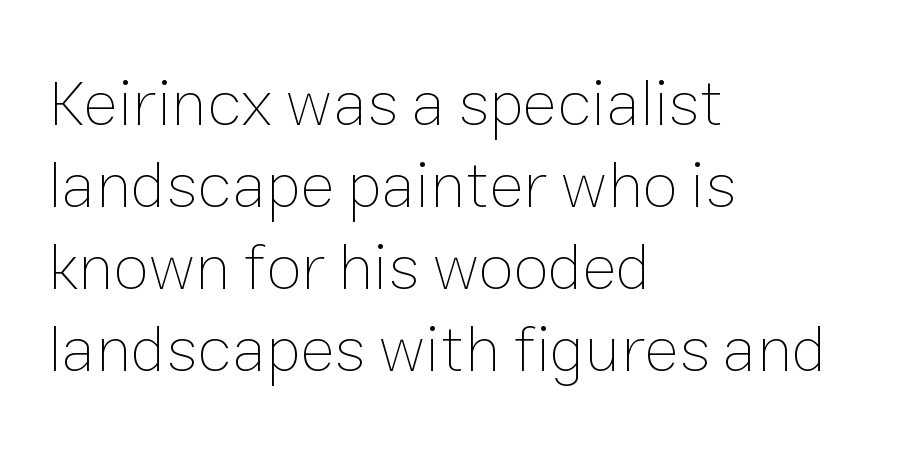
Q: Is the text bold? A: No.
Q: Is the text italic (slanted)? A: No, it is upright.
Q: Is the text underlined? A: No.
Q: How is the paragraph aligned? A: Left-aligned.
Q: Is the spacing between letters normal or unusually wide? A: Normal.
Q: Is the spacing between lines tight, normal or loose? A: Normal.
Q: Width (condensed, normal, or wide)? A: Normal.
Q: Stroke contrast? A: Low.
Q: x-height? A: Medium.
Q: Monospaced? A: No.
